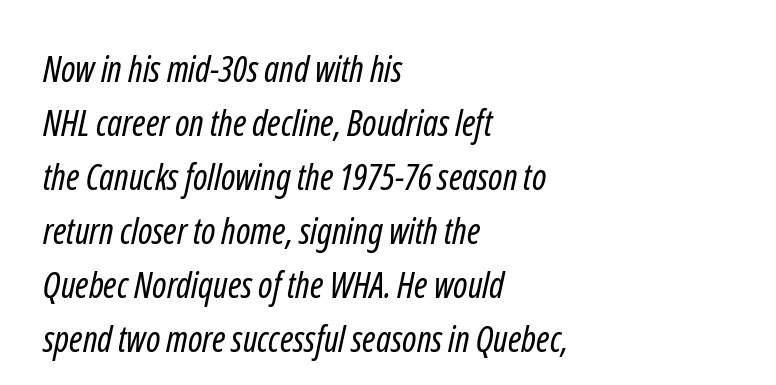
All the whitespace from short lines collects on the right. Each stroke keeps to a modest, everyday thickness or less. Note: no serifs on the glyphs. Decoration check: the copy has no underline.
